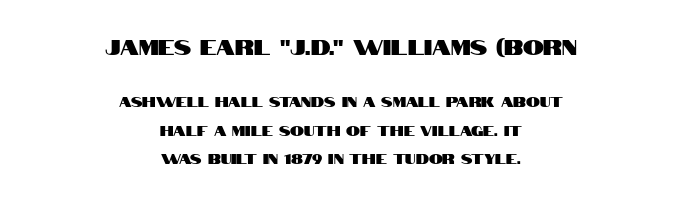
{"italic": "no", "underline": "no", "align": "center", "line_spacing": "loose", "line_spacing_ratio": 2.05, "letter_spacing": "normal", "letter_spacing_em": 0.0, "larger_block": "first", "size_ratio": 1.5, "glyph_px": 21}
